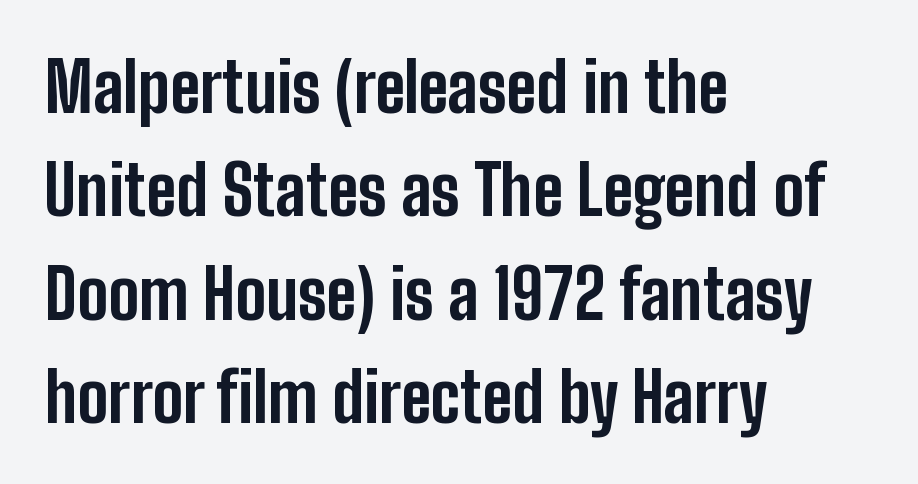
{"serif": "no", "italic": "no", "bold": "yes", "weight": "bold", "width": "condensed", "stroke_contrast": "low", "x_height": "medium", "monospaced": "no", "underline": "no", "align": "left", "line_spacing": "normal", "line_spacing_ratio": 1.5, "letter_spacing": "normal", "letter_spacing_em": 0.0, "glyph_px": 69}
